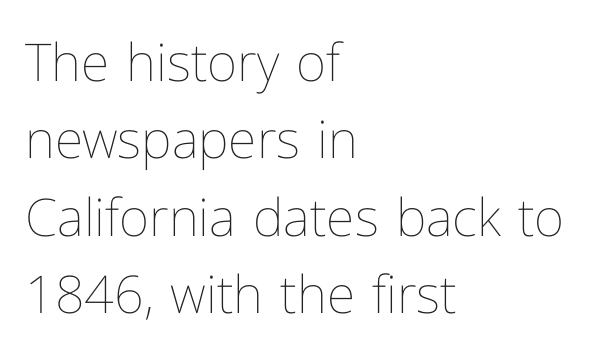
Q: Is the text bold? A: No.
Q: Is the text italic (slanted)? A: No, it is upright.
Q: Is the text underlined? A: No.
Q: How is the paragraph aligned? A: Left-aligned.
Q: Is the spacing between letters normal or unusually wide? A: Normal.
Q: Is the spacing between lines tight, normal or loose? A: Normal.
Q: Width (condensed, normal, or wide)? A: Normal.
Q: Stroke contrast? A: Low.
Q: x-height? A: Medium.
Q: Monospaced? A: No.
